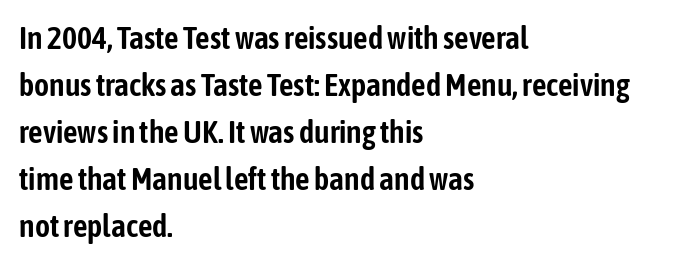
{"serif": "no", "italic": "no", "width": "condensed", "stroke_contrast": "low", "x_height": "medium", "monospaced": "no", "underline": "no", "align": "left", "line_spacing": "normal", "line_spacing_ratio": 1.47, "letter_spacing": "normal", "letter_spacing_em": 0.0, "glyph_px": 32}
